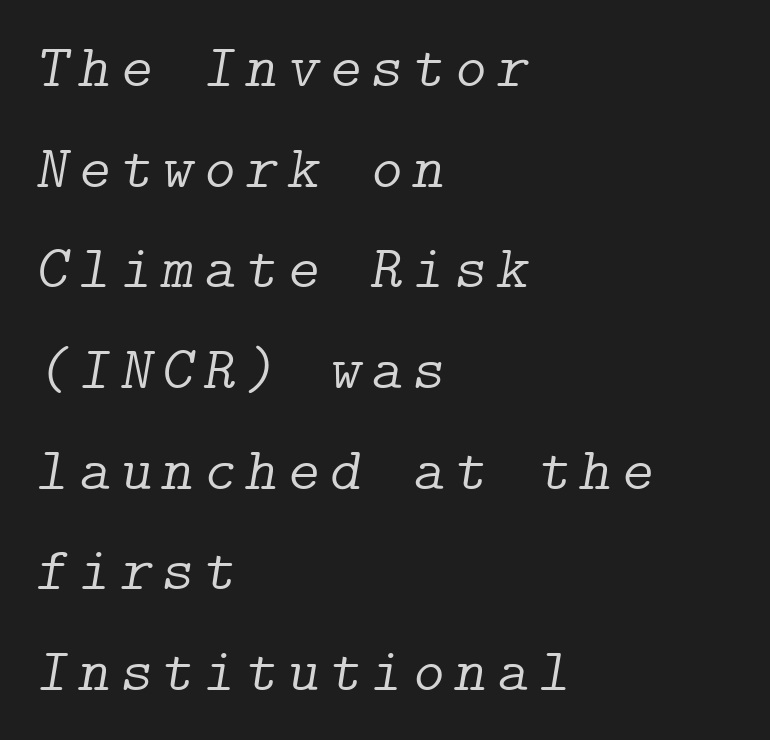
A classic flush-left, rag-right setting is used for this passage. Type without underlining. The vertical gap from one line to the next is medium. The letterforms sit at book weight or below.
